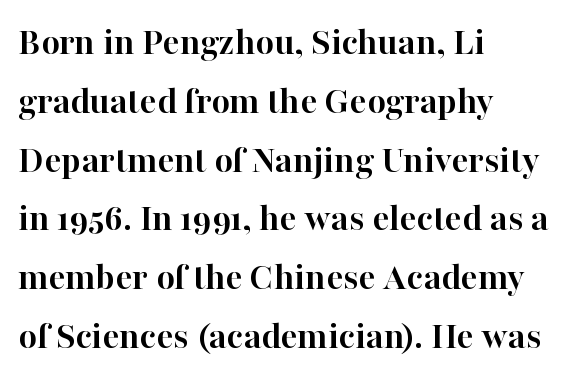
Q: Is the text bold? A: Yes.
Q: Is the text italic (slanted)? A: No, it is upright.
Q: Is the typeface a serif or a sans-serif typeface? A: Serif.
Q: Is the text underlined? A: No.
Q: How is the paragraph aligned? A: Left-aligned.
Q: Is the spacing between letters normal or unusually wide? A: Normal.
Q: Is the spacing between lines tight, normal or loose? A: Normal.
Q: Width (condensed, normal, or wide)? A: Normal.
Q: Stroke contrast? A: High.
Q: x-height? A: Medium.
Q: Monospaced? A: No.
